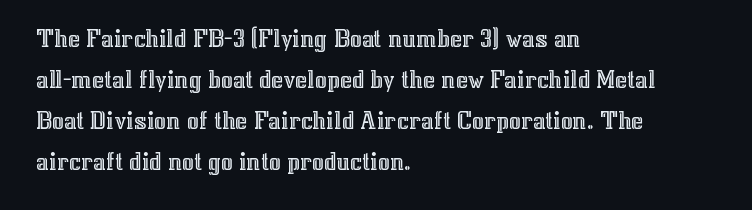
Descenders hang freely into open space. The font's upright variant was chosen for this text. Alignment: flush left. Leading: standard. The letterforms sit shoulder to shoulder at normal distance.
